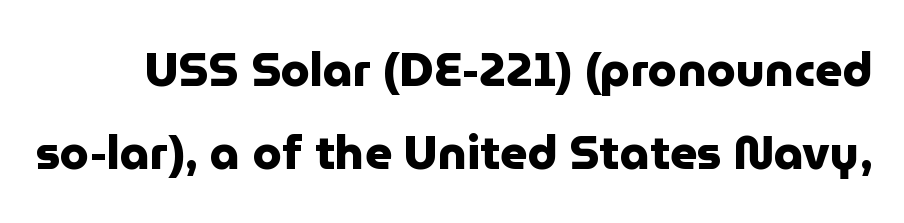
{"serif": "no", "italic": "no", "bold": "yes", "weight": "heavy", "width": "normal", "stroke_contrast": "low", "x_height": "medium", "monospaced": "no", "underline": "no", "line_spacing_ratio": 1.77, "letter_spacing": "normal", "letter_spacing_em": 0.0, "glyph_px": 47}
